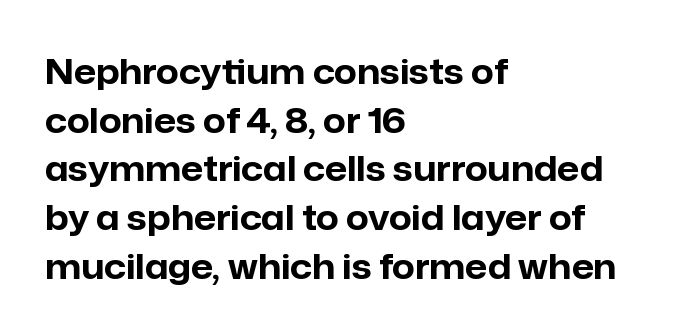
{"serif": "no", "italic": "no", "bold": "yes", "weight": "bold", "width": "normal", "stroke_contrast": "low", "x_height": "medium", "monospaced": "no", "underline": "no", "align": "left", "line_spacing": "normal", "line_spacing_ratio": 1.39, "letter_spacing": "normal", "letter_spacing_em": 0.0, "glyph_px": 35}
